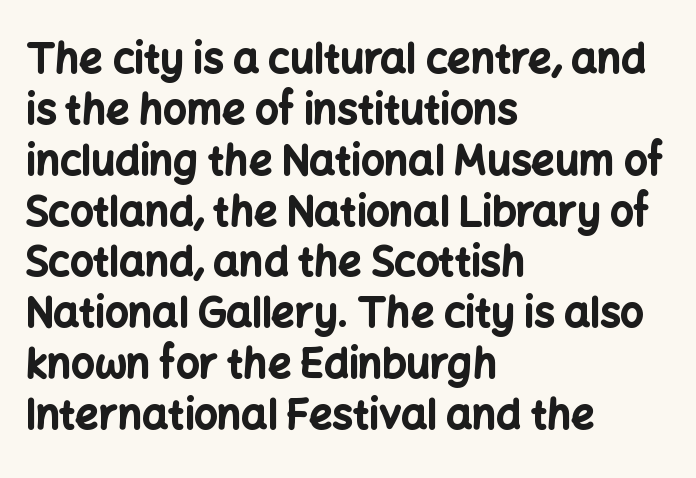
The image shows 41 px bold sans-serif type, upright; set left-aligned, line spacing 1.24x, normal letter spacing, not underlined; low stroke contrast and a medium x-height.
